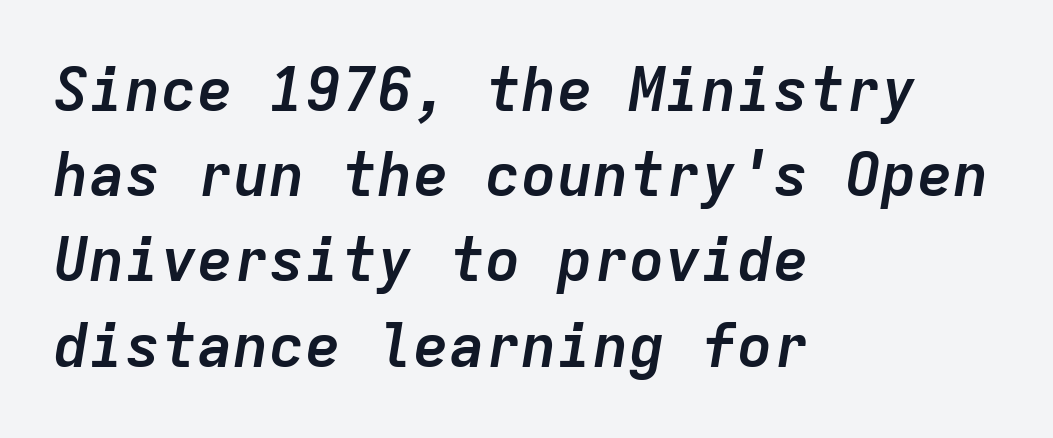
Q: Is the text bold? A: Yes.
Q: Is the text italic (slanted)? A: Yes, it leans right by about 9 degrees.
Q: Is the text underlined? A: No.
Q: How is the paragraph aligned? A: Left-aligned.
Q: Is the spacing between letters normal or unusually wide? A: Normal.
Q: Is the spacing between lines tight, normal or loose? A: Normal.
Q: Width (condensed, normal, or wide)? A: Normal.
Q: Stroke contrast? A: Low.
Q: x-height? A: Medium.
Q: Monospaced? A: Yes.
